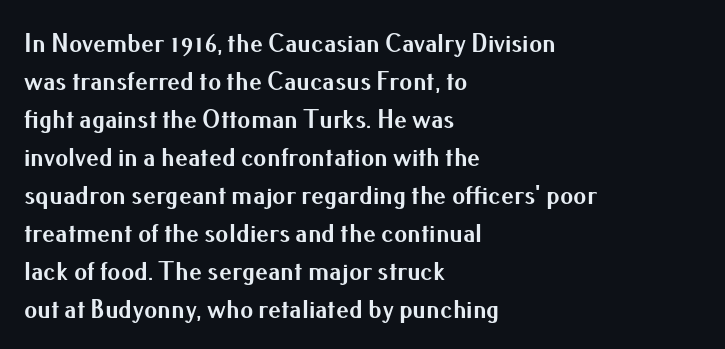
Horizontal alignment here is leftward, the default for most running prose. Nothing unusual about the tracking: characters are spaced as the font intends. Students, observe: this is what conventionally led text looks like. Does the lettering tilt? It doesn't — this is upright.
